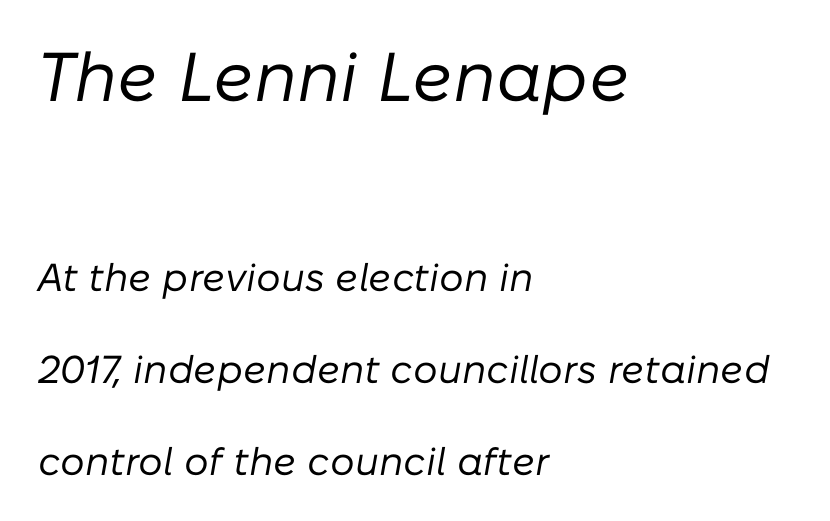
Q: Is the text bold? A: No.
Q: Is the text italic (slanted)? A: Yes, it leans right by about 10 degrees.
Q: Is the text underlined? A: No.
Q: How is the paragraph aligned? A: Left-aligned.
Q: Is the spacing between letters normal or unusually wide? A: Normal.
Q: Is the spacing between lines tight, normal or loose? A: Loose.
Q: Which block of text is set in a larger size, the first (top) or the second (bottom)? A: The first (top) one.
Q: Width (condensed, normal, or wide)? A: Normal.
Q: Stroke contrast? A: Low.
Q: x-height? A: Medium.
Q: Monospaced? A: No.
